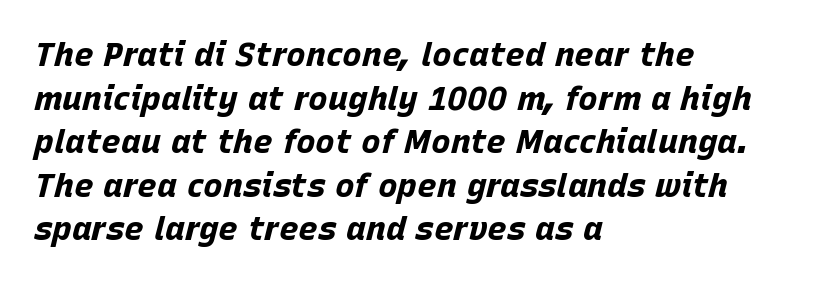
{"italic": "yes", "lean": "right", "slant_degrees": 15, "bold": "yes", "weight": "bold", "width": "normal", "stroke_contrast": "low", "x_height": "large", "monospaced": "no", "underline": "no", "align": "left", "line_spacing": "normal", "line_spacing_ratio": 1.32, "letter_spacing": "normal", "letter_spacing_em": 0.0, "glyph_px": 33}
